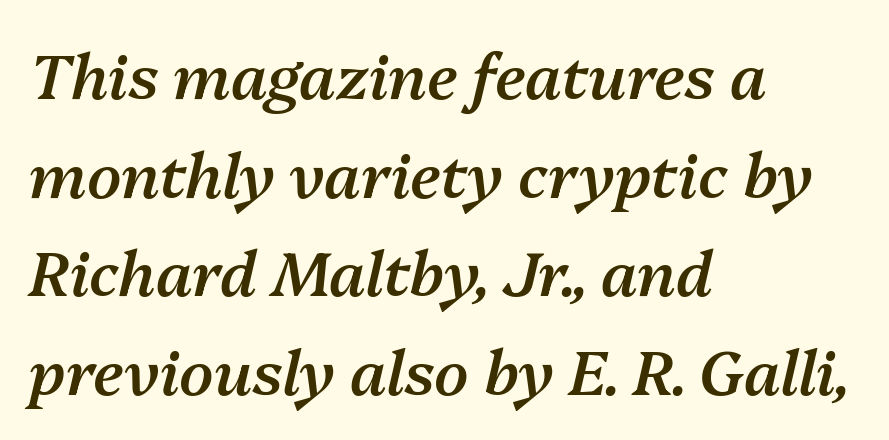
The image shows 62 px semibold type, italic (leaning right); set left-aligned, normal line spacing (1.59x), normal letter spacing, not underlined; medium stroke contrast and a medium x-height.
